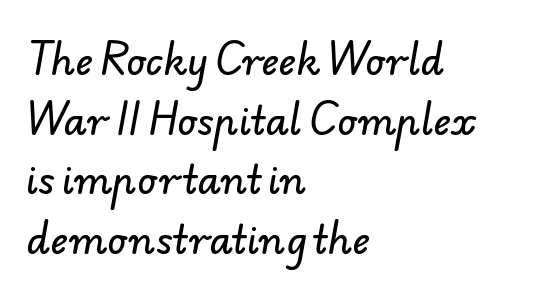
Q: Is the typeface a serif or a sans-serif typeface? A: Sans-serif.
Q: Is the text underlined? A: No.
Q: How is the paragraph aligned? A: Left-aligned.
Q: Is the spacing between letters normal or unusually wide? A: Normal.
Q: Is the spacing between lines tight, normal or loose? A: Normal.
Q: Width (condensed, normal, or wide)? A: Normal.
Q: Stroke contrast? A: Low.
Q: x-height? A: Small.
Q: Monospaced? A: No.
